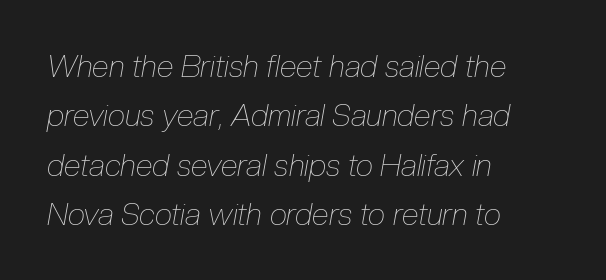
The rendering uses natural spacing where letterforms have individual widths. A bare baseline throughout the passage. A typesetter would mark this as italic. The text block is weighted toward the left margin, trailing off unevenly rightward.
